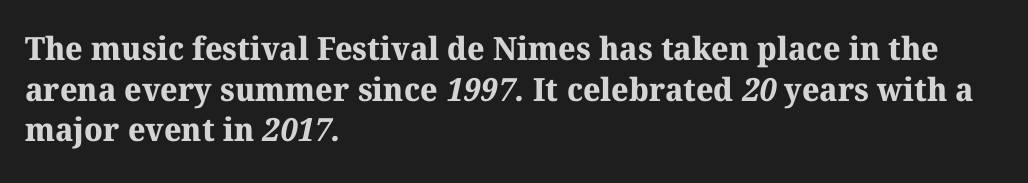
Q: Is the text bold? A: Yes.
Q: Is the typeface a serif or a sans-serif typeface? A: Serif.
Q: Is the text underlined? A: No.
Q: How is the paragraph aligned? A: Left-aligned.
Q: Is the spacing between letters normal or unusually wide? A: Normal.
Q: Is the spacing between lines tight, normal or loose? A: Normal.
Q: Width (condensed, normal, or wide)? A: Normal.
Q: Stroke contrast? A: Medium.
Q: x-height? A: Medium.
Q: Monospaced? A: No.
